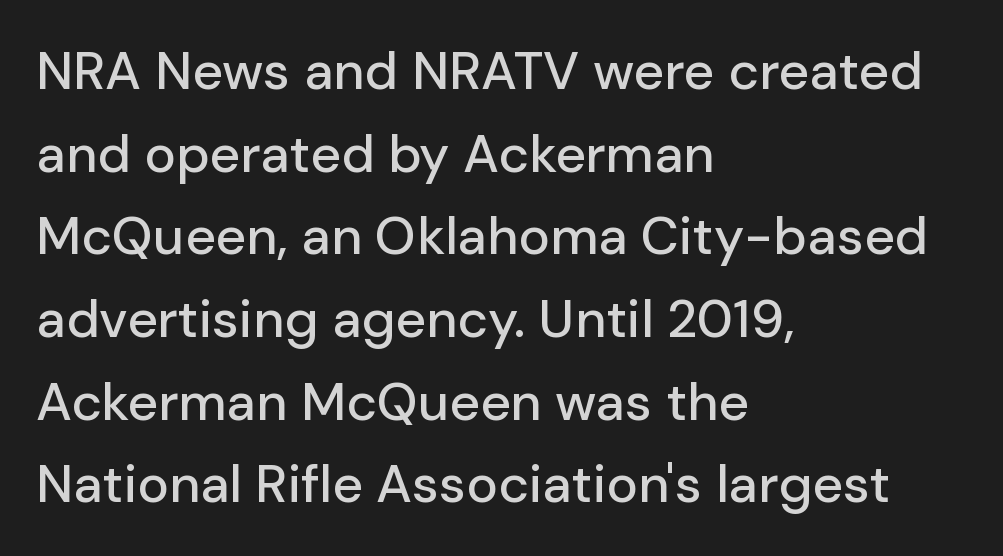
Unmarked baselines from the first word to the last. Leftover space on each line is placed entirely after the last word. No feet cap the strokes, marking this as sans-serif type. Glyph-to-glyph distance matches everyday printed text.
